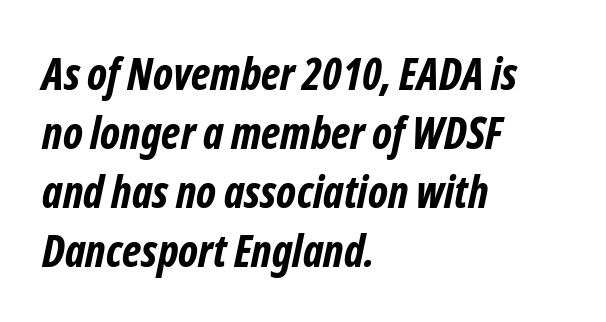
The image shows 44 px bold, condensed sans-serif type; set left-aligned, normal line spacing (1.34x), normal letter spacing, not underlined; low stroke contrast and a medium x-height.
